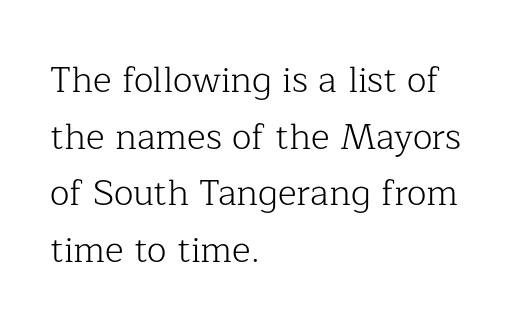
Characters follow at the spacing the type designer built in. These lines are composed in type with serifs. Stems here are at most as thick as an everyday book face. Is this a fixed-width face? No — the glyphs have proportional, varying widths.
